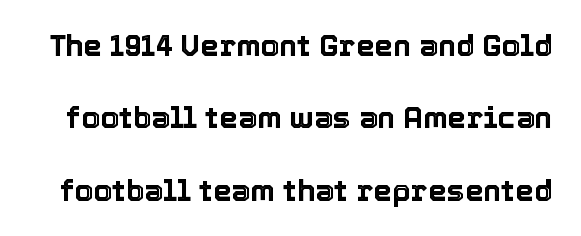
Observe the ordinary spacing: letters are neighbours, not strangers. The space directly below the letters is spotless. Notice how the stems are strictly vertical — no italics here. The letters advance in unequal steps, a hallmark of proportional type.
